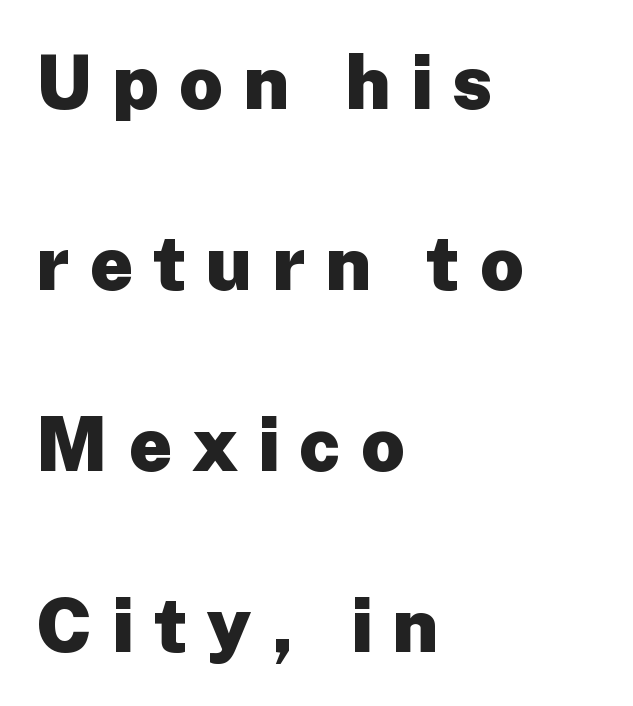
The image shows 76 px heavy sans-serif type, upright; set left-aligned, loose line spacing (2.38x), unusually wide letter spacing (+0.26 em), not underlined; low stroke contrast and a medium x-height.
